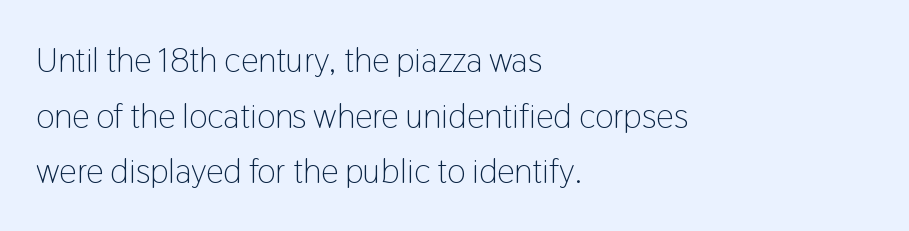
{"serif": "no", "italic": "no", "bold": "no", "weight": "light", "width": "condensed", "stroke_contrast": "low", "x_height": "medium", "monospaced": "no", "underline": "no", "align": "left", "line_spacing": "normal", "line_spacing_ratio": 1.59, "letter_spacing": "normal", "letter_spacing_em": 0.0, "glyph_px": 35}
